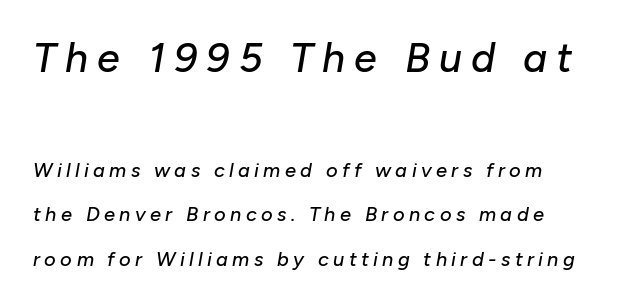
Q: Is the text italic (slanted)? A: Yes, it leans right by about 10 degrees.
Q: Is the text underlined? A: No.
Q: How is the paragraph aligned? A: Left-aligned.
Q: Is the spacing between letters normal or unusually wide? A: Unusually wide.
Q: Is the spacing between lines tight, normal or loose? A: Loose.
Q: Which block of text is set in a larger size, the first (top) or the second (bottom)? A: The first (top) one.
Q: Width (condensed, normal, or wide)? A: Normal.
Q: Stroke contrast? A: Low.
Q: x-height? A: Medium.
Q: Monospaced? A: No.
